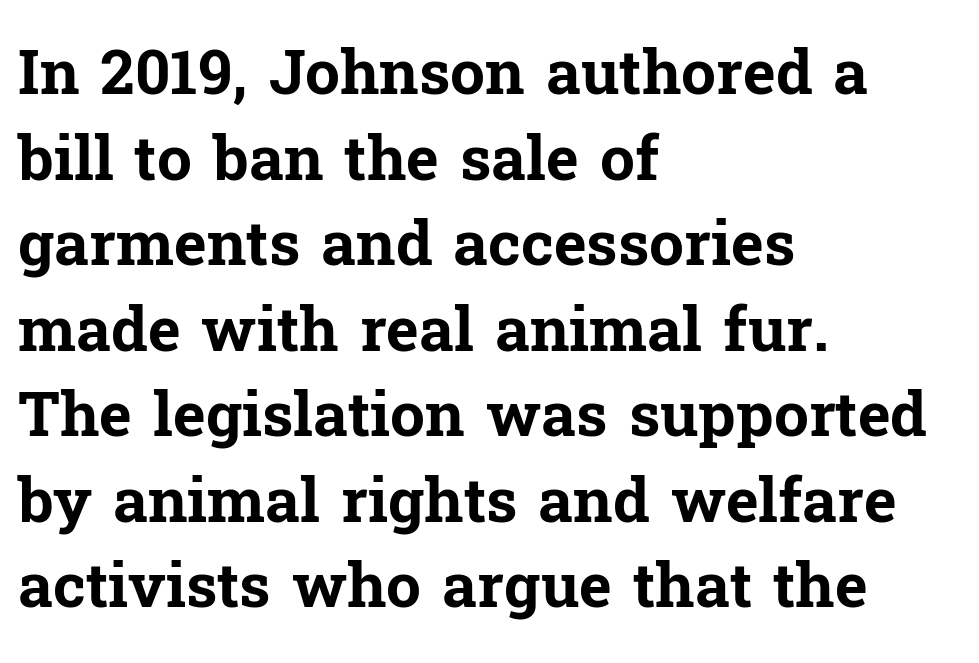
The typeface chosen for these lines features serifs. The horizontal fit of the characters is conventional and even. A roman cut, with each character standing at attention. Weight: bold. The lines are quadded left. What's the leading like? Ordinary, nothing unusual.
